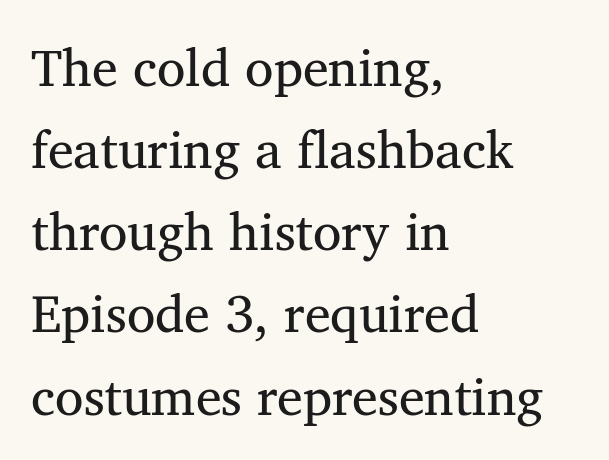
The words here are not underlined. Caption: standard tracking, unaltered. The passage shown is typeset with a serif family. Regarding leading, the lines here are spaced in the standard way. Is the stroke heavy? The answer is a plain regular-or-lighter.
